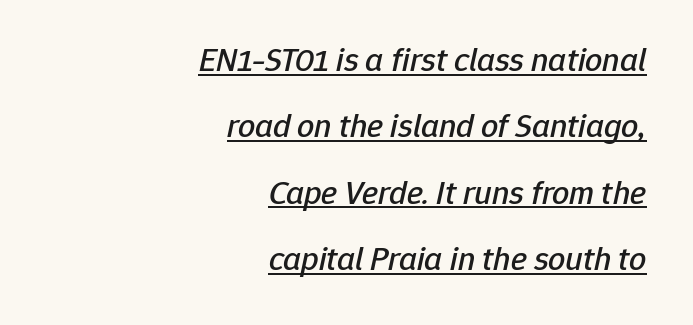
Looks like someone drew a line under every word here. Does the leading feel generous? Absolutely, it's lavish. The face used here is proportionally spaced, like ordinary book or web type. The line texture is even and compact thanks to regular tracking.
